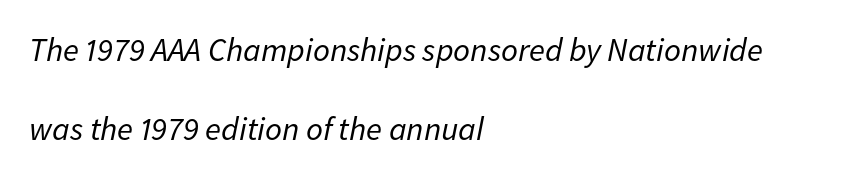
Q: Is the text bold? A: No.
Q: Is the text italic (slanted)? A: Yes, it leans right by about 11 degrees.
Q: Is the text underlined? A: No.
Q: How is the paragraph aligned? A: Left-aligned.
Q: Is the spacing between letters normal or unusually wide? A: Normal.
Q: Is the spacing between lines tight, normal or loose? A: Loose.
Q: Width (condensed, normal, or wide)? A: Normal.
Q: Stroke contrast? A: Low.
Q: x-height? A: Medium.
Q: Monospaced? A: No.
